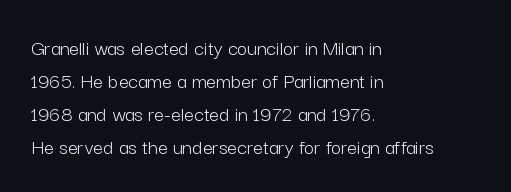
In terms of leading, this rendering sits right in the middle. Quick note: not italic, upright. Stems here are at most as thick as an everyday book face. Letter spacing: default.
